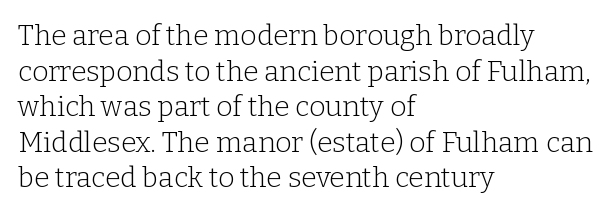
{"serif": "yes", "italic": "no", "bold": "no", "weight": "light", "width": "normal", "stroke_contrast": "low", "x_height": "medium", "monospaced": "no", "underline": "no", "align": "left", "line_spacing": "normal", "line_spacing_ratio": 1.27, "letter_spacing": "normal", "letter_spacing_em": 0.0, "glyph_px": 28}
